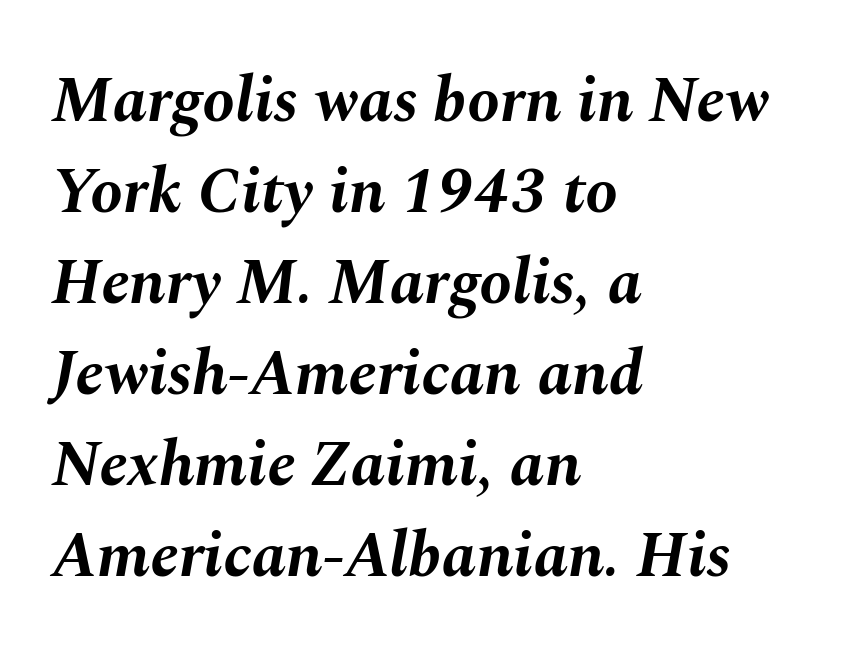
Q: Is the text bold? A: Yes.
Q: Is the text italic (slanted)? A: Yes, it leans right by about 10 degrees.
Q: Is the text underlined? A: No.
Q: How is the paragraph aligned? A: Left-aligned.
Q: Is the spacing between letters normal or unusually wide? A: Normal.
Q: Is the spacing between lines tight, normal or loose? A: Normal.
Q: Width (condensed, normal, or wide)? A: Normal.
Q: Stroke contrast? A: Medium.
Q: x-height? A: Medium.
Q: Monospaced? A: No.
